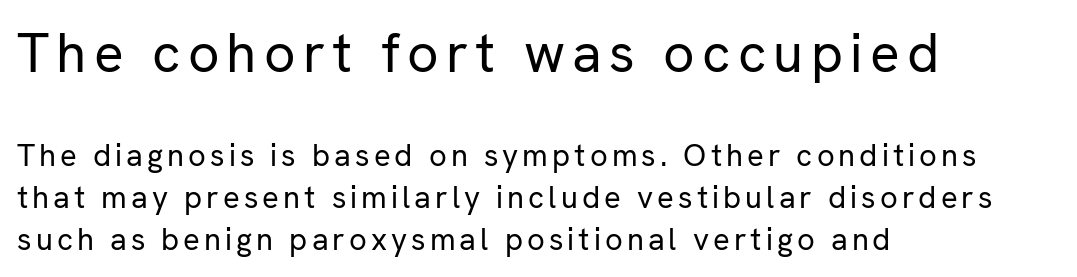
The image shows 55 px regular-weight sans-serif type, upright; set left-aligned, normal line spacing (1.35x), not underlined; the first (top) block is 1.77x larger; low stroke contrast and a medium x-height.
